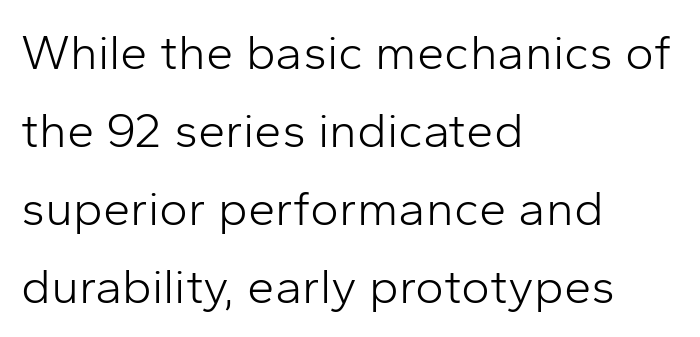
The image shows 49 px light sans-serif type, upright; set left-aligned, normal line spacing (1.59x), normal letter spacing, not underlined; low stroke contrast and a medium x-height.
